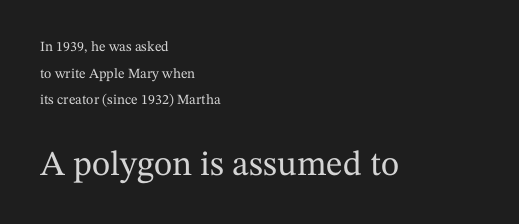
The image shows 35 px serif type, upright; set left-aligned, loose line spacing (1.9x), normal letter spacing, not underlined; the second (bottom) block is 2.5x larger; medium stroke contrast and a medium x-height.
